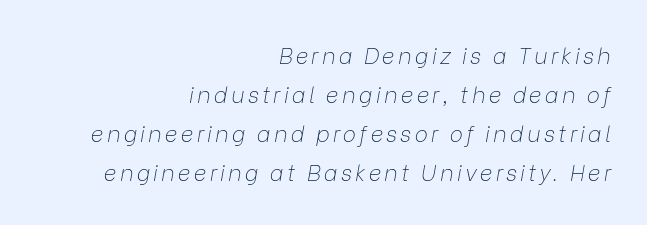
The image shows 22 px text type, italic (leaning right); set right-aligned, line spacing 1.78x, not underlined.
